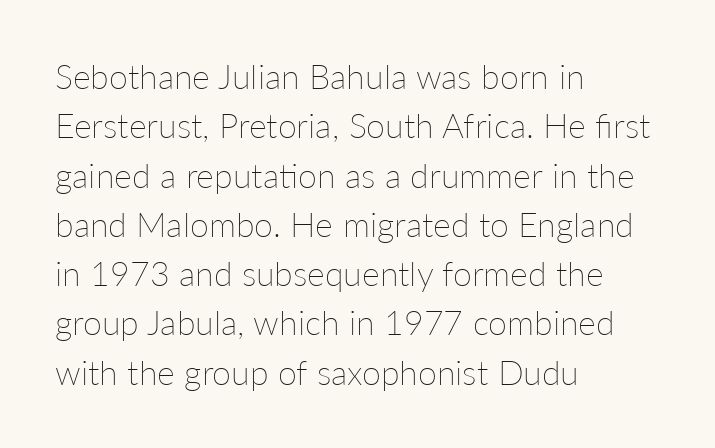
{"italic": "no", "bold": "no", "weight": "thin", "width": "normal", "stroke_contrast": "low", "x_height": "medium", "monospaced": "no", "underline": "no", "align": "left", "line_spacing": "normal", "line_spacing_ratio": 1.45, "letter_spacing": "normal", "letter_spacing_em": 0.0, "glyph_px": 34}
